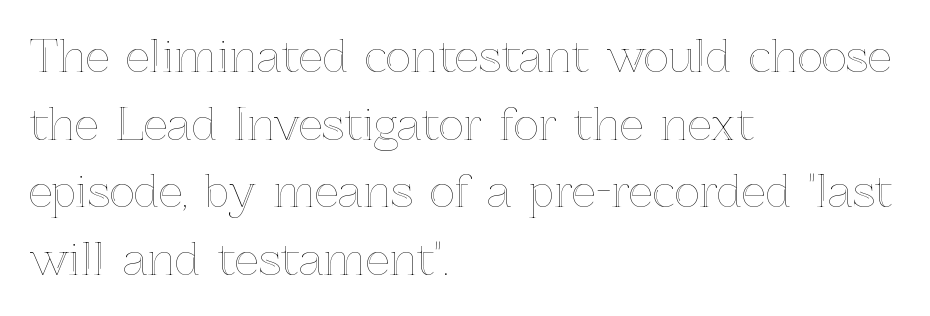
Each letter keeps its own natural width here, so spacing adapts to shape. The setting favours the left margin, as ordinary paragraphs usually do. Caption: standard tracking, unaltered. Quick note: interline space is typical. Rendered with straight, roman letterforms.
